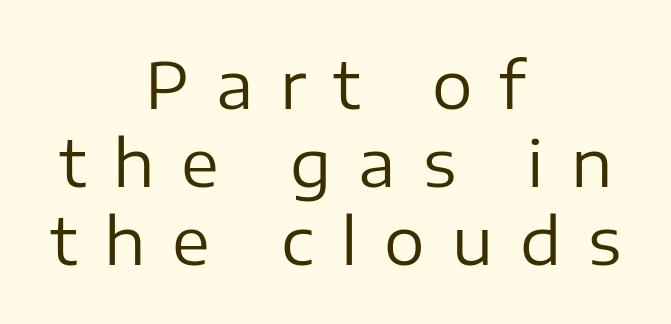
The rendering uses natural spacing where letterforms have individual widths. A quiet, ordinary-to-light weight characterises the typeface. The words here are not underlined. Examine the stroke ends and you'll find no serifs. Short note: letters widely spaced.
